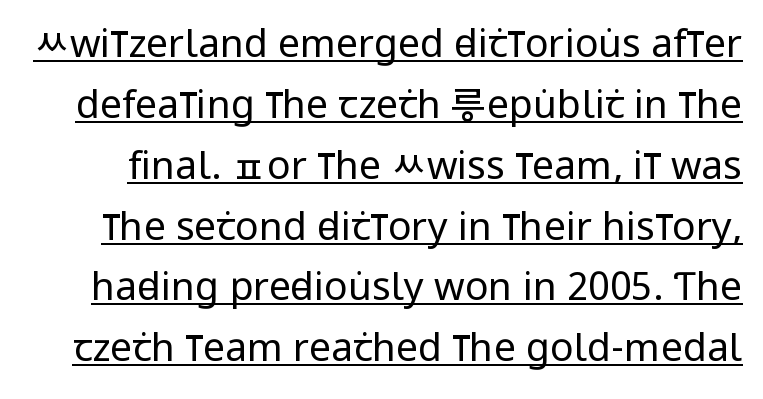
The passage shown has conventional tracking throughout. Character widths vary here, with narrow letters taking less room than wide ones. Has an underline been added? It has. A quiet, ordinary-to-light weight characterises the typeface. How would I describe the line gaps? Plain and ordinary. Type style note: lacks serifs.
